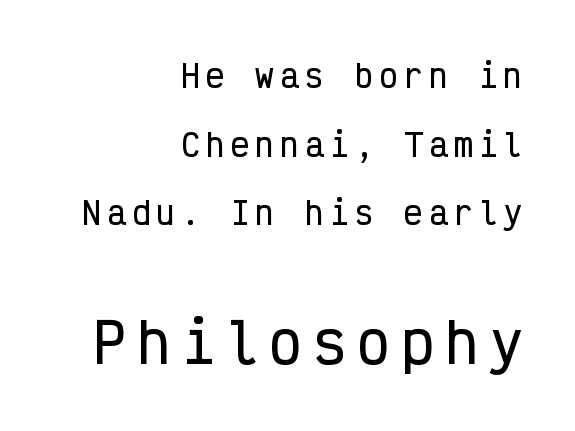
{"serif": "no", "italic": "no", "width": "condensed", "stroke_contrast": "low", "x_height": "medium", "monospaced": "yes", "underline": "no", "align": "right", "line_spacing": "loose", "line_spacing_ratio": 2.21, "letter_spacing": "wide", "letter_spacing_em": 0.2, "larger_block": "second", "size_ratio": 1.77, "glyph_px": 55}
